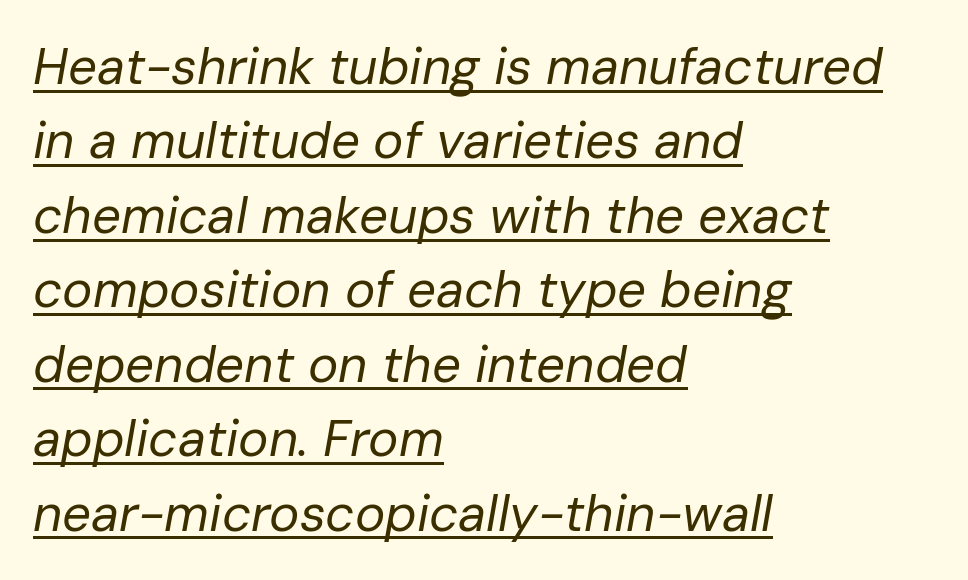
The image shows 51 px regular-weight type, italic (leaning right); set left-aligned, normal line spacing (1.46x), normal letter spacing, underlined; low stroke contrast and a medium x-height.
